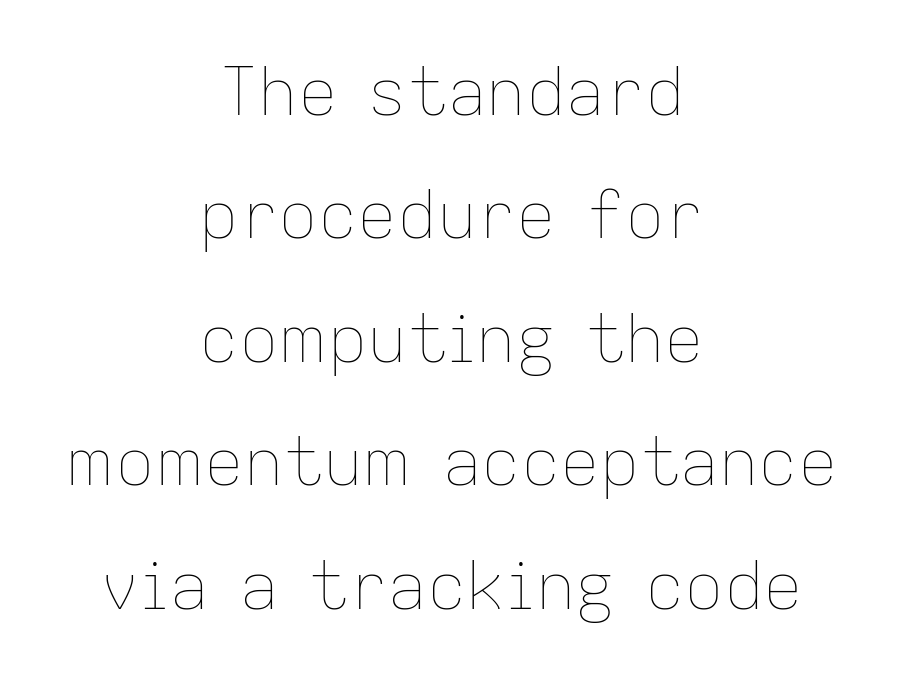
The image shows 66 px thin type, upright; set centered, line spacing 1.87x, normal letter spacing, not underlined; low stroke contrast and a medium x-height.
